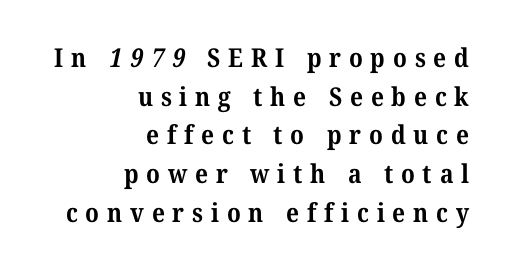
Q: Is the text bold? A: Yes.
Q: Is the text underlined? A: No.
Q: How is the paragraph aligned? A: Right-aligned.
Q: Is the spacing between letters normal or unusually wide? A: Unusually wide.
Q: Is the spacing between lines tight, normal or loose? A: Normal.
